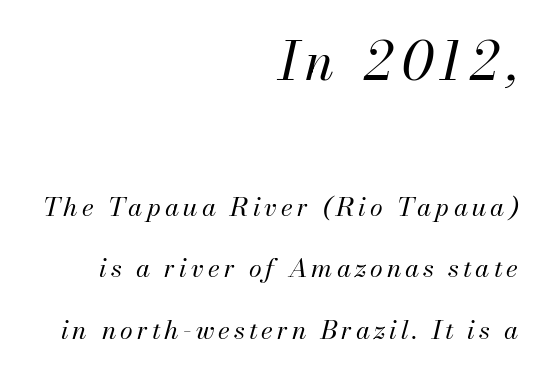
Q: Is the text bold? A: No.
Q: Is the text italic (slanted)? A: Yes, it leans right by about 13 degrees.
Q: Is the text underlined? A: No.
Q: How is the paragraph aligned? A: Right-aligned.
Q: Is the spacing between lines tight, normal or loose? A: Loose.
Q: Which block of text is set in a larger size, the first (top) or the second (bottom)? A: The first (top) one.
Q: Width (condensed, normal, or wide)? A: Normal.
Q: Stroke contrast? A: Medium.
Q: x-height? A: Small.
Q: Monospaced? A: No.
